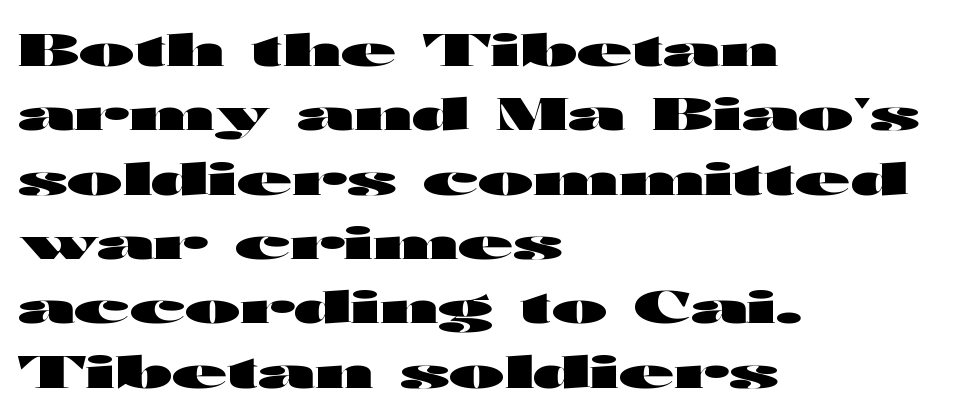
{"serif": "no", "italic": "no", "bold": "yes", "weight": "heavy", "width": "wide", "stroke_contrast": "high", "x_height": "medium", "monospaced": "no", "underline": "no", "align": "left", "line_spacing": "normal", "line_spacing_ratio": 1.43, "letter_spacing": "normal", "letter_spacing_em": 0.0, "glyph_px": 45}
